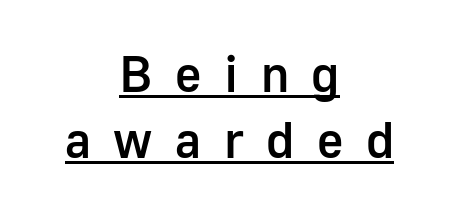
What kind of face is this? One without serifs — a sans. A rule runs beneath these lines of type. Emphasis by weight is partial: semibold. Character widths vary here, with narrow letters taking less room than wide ones.
